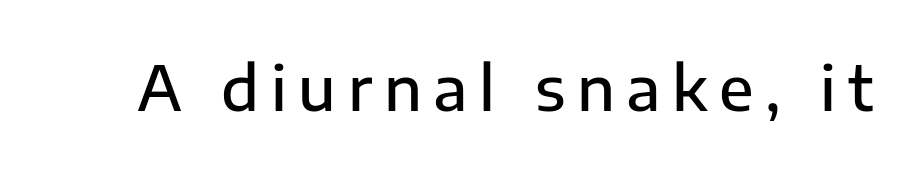
{"serif": "no", "italic": "no", "bold": "semi", "weight": "semibold", "width": "normal", "stroke_contrast": "low", "x_height": "medium", "monospaced": "no", "underline": "no", "glyph_px": 61}
